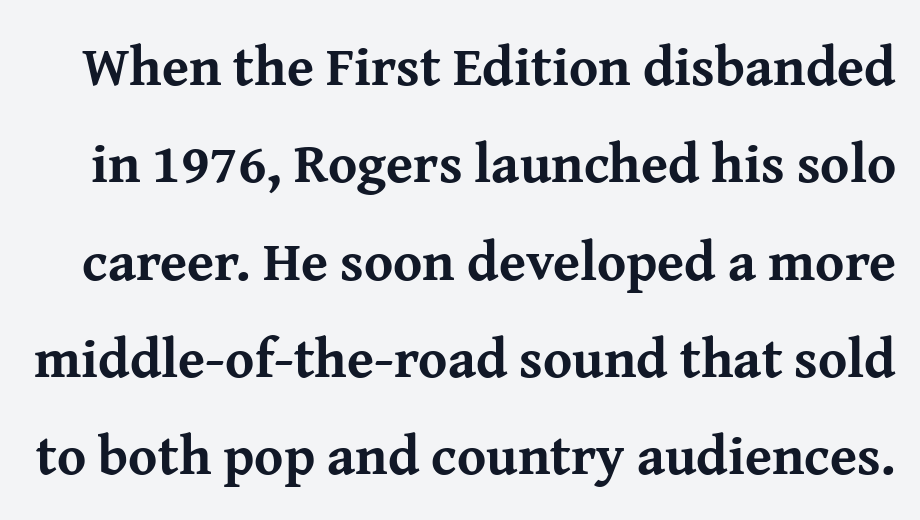
The image shows 55 px bold serif type, upright; set line spacing 1.77x, normal letter spacing, not underlined; medium stroke contrast and a medium x-height.
